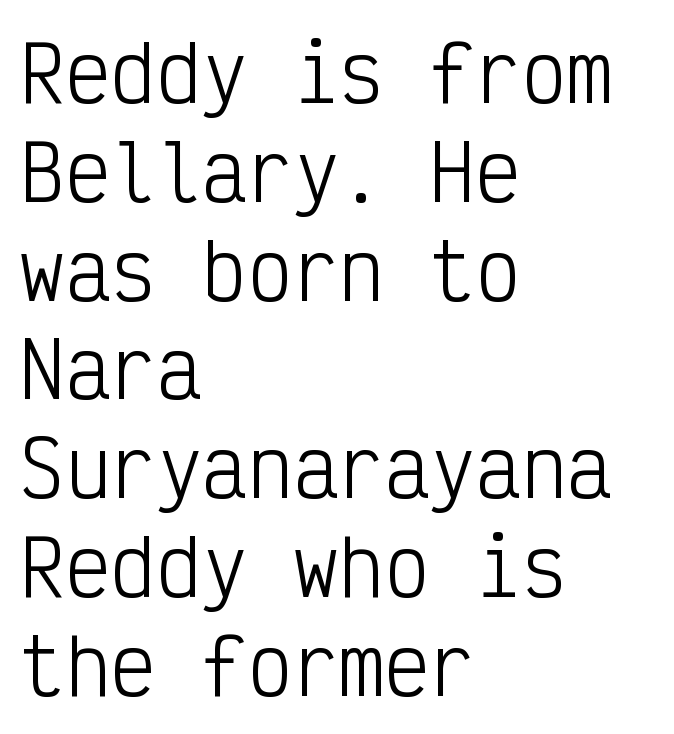
{"serif": "no", "italic": "no", "bold": "no", "weight": "light", "width": "condensed", "stroke_contrast": "low", "x_height": "medium", "monospaced": "yes", "underline": "no", "align": "left", "line_spacing": "normal", "line_spacing_ratio": 1.3, "letter_spacing": "normal", "letter_spacing_em": 0.0, "glyph_px": 76}
